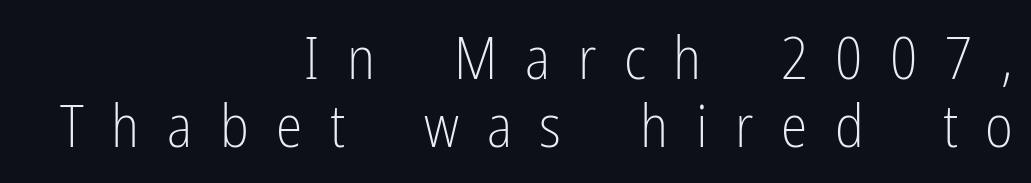
The image shows 60 px light, condensed sans-serif type, upright; set right-aligned, tight line spacing (1.13x), unusually wide letter spacing (+0.46 em), not underlined; low stroke contrast and a medium x-height.
